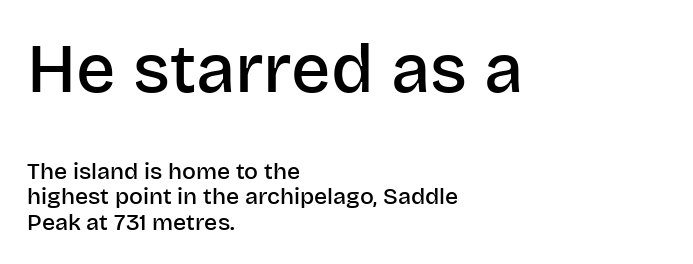
The image shows 69 px semibold sans-serif type, upright; set left-aligned, tight line spacing (1.09x), normal letter spacing, not underlined; the first (top) block is 3.0x larger; low stroke contrast and a large x-height.
